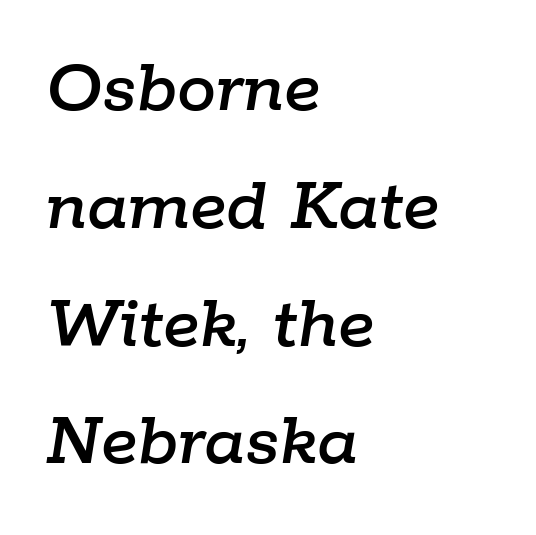
Q: Is the text italic (slanted)? A: Yes, it leans right by about 9 degrees.
Q: Is the text underlined? A: No.
Q: How is the paragraph aligned? A: Left-aligned.
Q: Is the spacing between letters normal or unusually wide? A: Normal.
Q: Is the spacing between lines tight, normal or loose? A: Normal.
Q: Width (condensed, normal, or wide)? A: Normal.
Q: Stroke contrast? A: Low.
Q: x-height? A: Medium.
Q: Monospaced? A: No.
